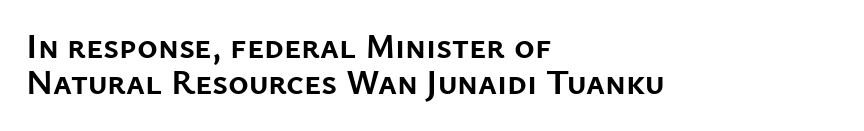
The image shows 35 px semibold sans-serif type, upright; set left-aligned, tight line spacing (1.02x), normal letter spacing, not underlined; low stroke contrast and a medium x-height.
